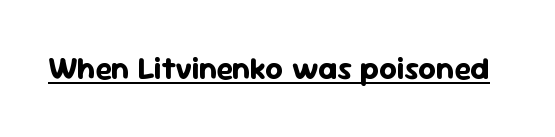
{"serif": "no", "italic": "no", "bold": "yes", "weight": "bold", "width": "normal", "stroke_contrast": "low", "x_height": "medium", "monospaced": "no", "underline": "yes", "letter_spacing": "normal", "letter_spacing_em": 0.0, "glyph_px": 31}
